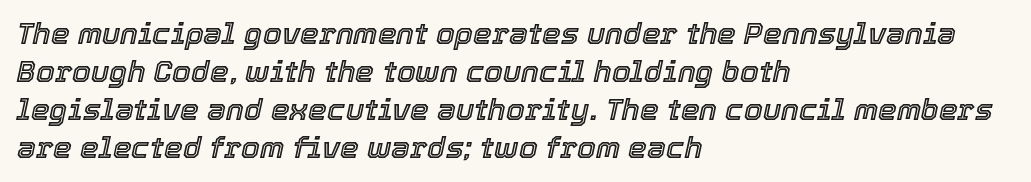
Q: Is the text italic (slanted)? A: Yes, it leans right by about 12 degrees.
Q: Is the text underlined? A: No.
Q: How is the paragraph aligned? A: Left-aligned.
Q: Is the spacing between letters normal or unusually wide? A: Normal.
Q: Is the spacing between lines tight, normal or loose? A: Normal.
Q: Width (condensed, normal, or wide)? A: Normal.
Q: x-height? A: Medium.
Q: Monospaced? A: No.
